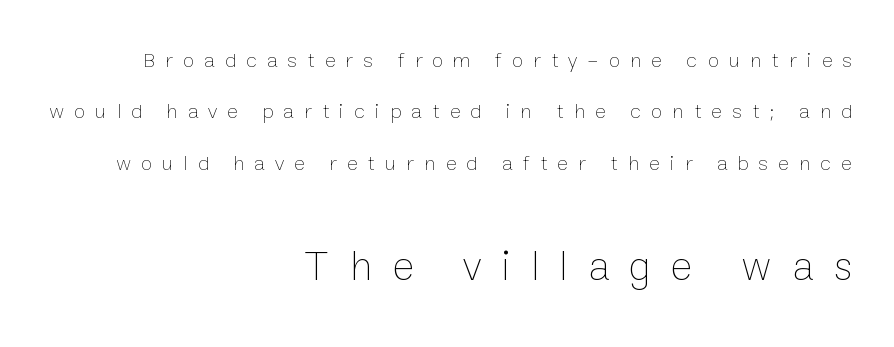
{"italic": "no", "bold": "no", "weight": "thin", "width": "normal", "stroke_contrast": "low", "x_height": "medium", "monospaced": "no", "underline": "no", "align": "right", "line_spacing": "loose", "line_spacing_ratio": 2.45, "letter_spacing": "wide", "letter_spacing_em": 0.48, "larger_block": "second", "size_ratio": 2.0, "glyph_px": 42}
